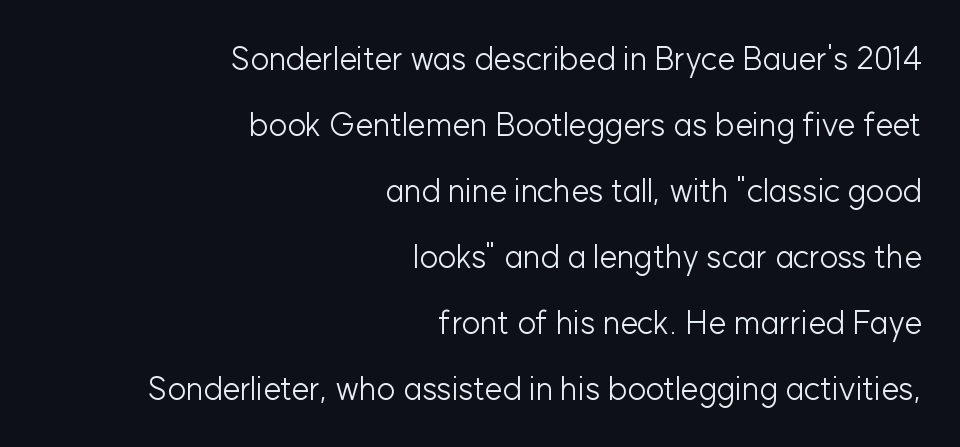
{"serif": "no", "italic": "no", "bold": "no", "weight": "light", "width": "normal", "stroke_contrast": "low", "x_height": "medium", "monospaced": "no", "underline": "no", "align": "right", "line_spacing": "loose", "line_spacing_ratio": 2.06, "letter_spacing": "normal", "letter_spacing_em": 0.0, "glyph_px": 32}
